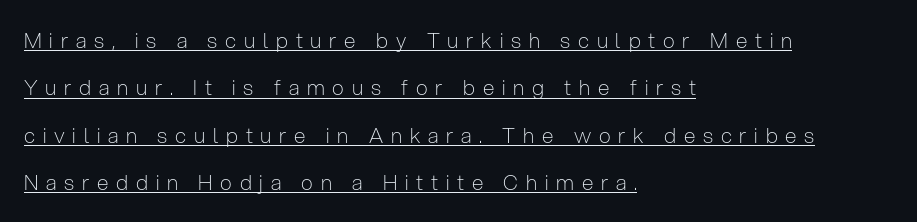
The image shows 21 px text type, upright; set left-aligned, loose line spacing (2.26x), unusually wide letter spacing (+0.37 em), underlined.
